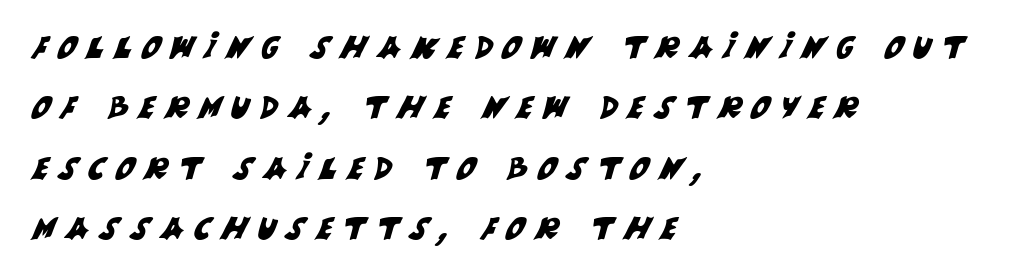
Q: Is the typeface a serif or a sans-serif typeface? A: Sans-serif.
Q: Is the text underlined? A: No.
Q: How is the paragraph aligned? A: Left-aligned.
Q: Is the spacing between letters normal or unusually wide? A: Unusually wide.
Q: Is the spacing between lines tight, normal or loose? A: Loose.
Q: Width (condensed, normal, or wide)? A: Normal.
Q: Stroke contrast? A: Medium.
Q: x-height? A: Large.
Q: Monospaced? A: No.
